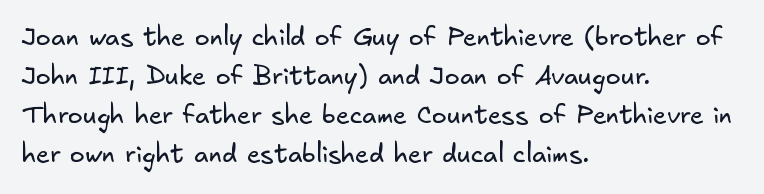
The glyphs are unaccompanied by any horizontal stroke below them. Leading: standard. Each line starts at the same left margin while the right side varies. Short note: letters normally spaced.
